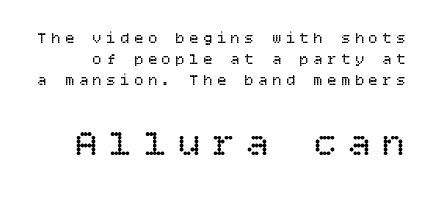
You get the small type first, then a jump to larger type. In terms of leading, this rendering sits right in the middle. Between one letter and the next there's a generous, obvious gap. The area under the type is left untouched.
